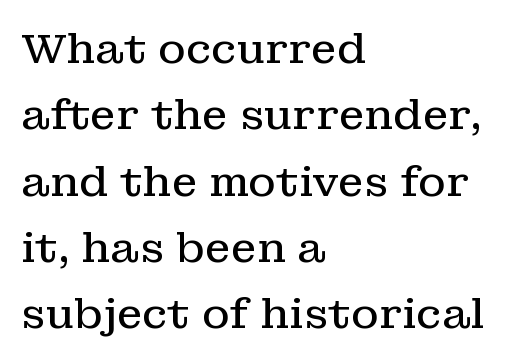
The image shows 42 px regular-weight serif type, upright; set left-aligned, normal line spacing (1.58x), normal letter spacing, not underlined; low stroke contrast and a medium x-height.
